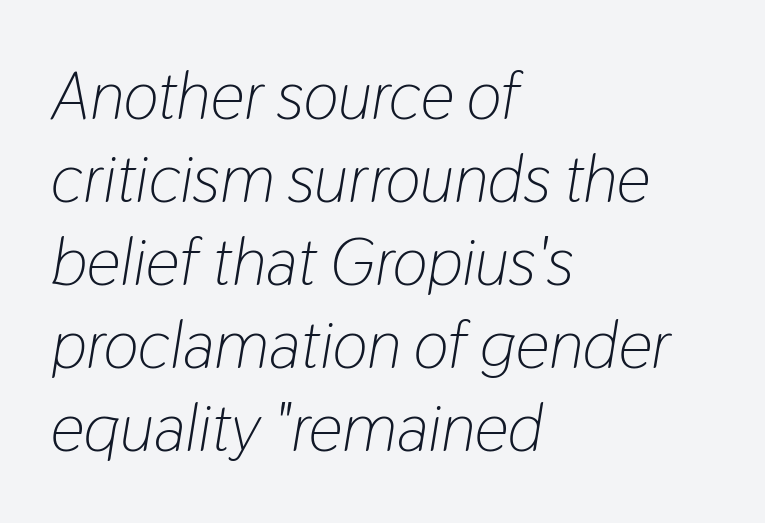
The image shows 67 px light, condensed type, italic (leaning right); set left-aligned, line spacing 1.24x, normal letter spacing, not underlined; low stroke contrast and a medium x-height.
